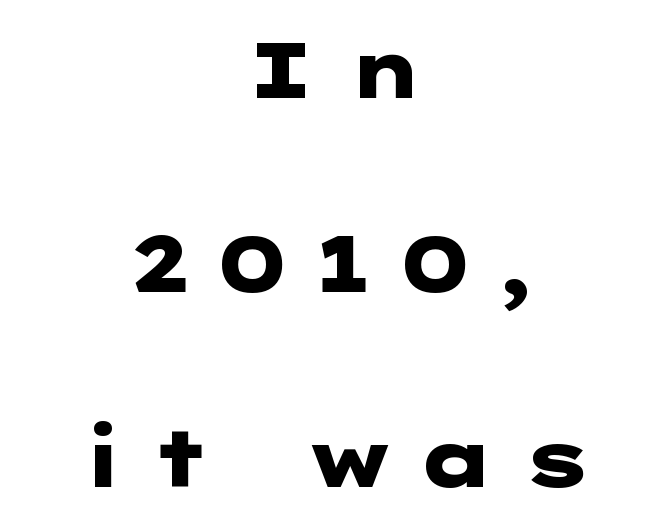
{"serif": "no", "italic": "no", "bold": "yes", "weight": "heavy", "width": "wide", "stroke_contrast": "low", "x_height": "medium", "underline": "no", "align": "center", "line_spacing": "loose", "line_spacing_ratio": 2.46, "letter_spacing": "wide", "letter_spacing_em": 0.3, "glyph_px": 79}
